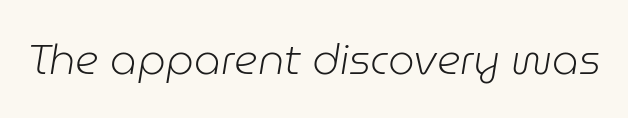
Q: Is the text bold? A: No.
Q: Is the text italic (slanted)? A: Yes, it leans right by about 9 degrees.
Q: Is the text underlined? A: No.
Q: Is the spacing between letters normal or unusually wide? A: Normal.
Q: Width (condensed, normal, or wide)? A: Normal.
Q: Stroke contrast? A: Low.
Q: x-height? A: Medium.
Q: Monospaced? A: No.
